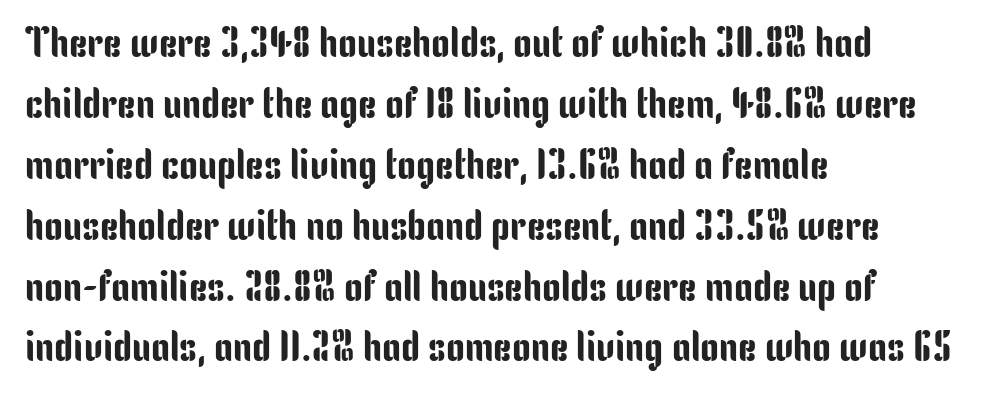
The image shows 42 px condensed sans-serif type, upright; set left-aligned, normal line spacing (1.45x), normal letter spacing, not underlined; low stroke contrast and a medium x-height.
